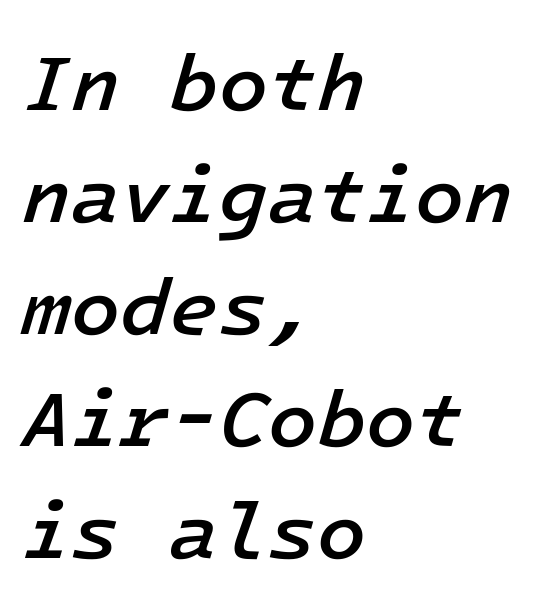
{"italic": "yes", "lean": "right", "slant_degrees": 16, "bold": "semi", "weight": "semibold", "width": "normal", "stroke_contrast": "low", "x_height": "medium", "monospaced": "yes", "underline": "no", "align": "left", "line_spacing": "normal", "line_spacing_ratio": 1.4, "letter_spacing": "normal", "letter_spacing_em": 0.0, "glyph_px": 80}
